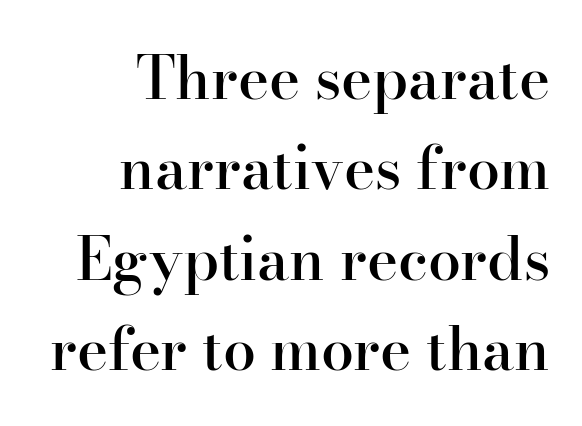
Short and long lines alike share a common ending point at right. Only glyphs here, with clear space below each row. Posture: vertical. The horizontal fit of the characters is conventional and even. Spacing verdict: proportional, widths tailored to each character. The typeface chosen for these lines features serifs.
